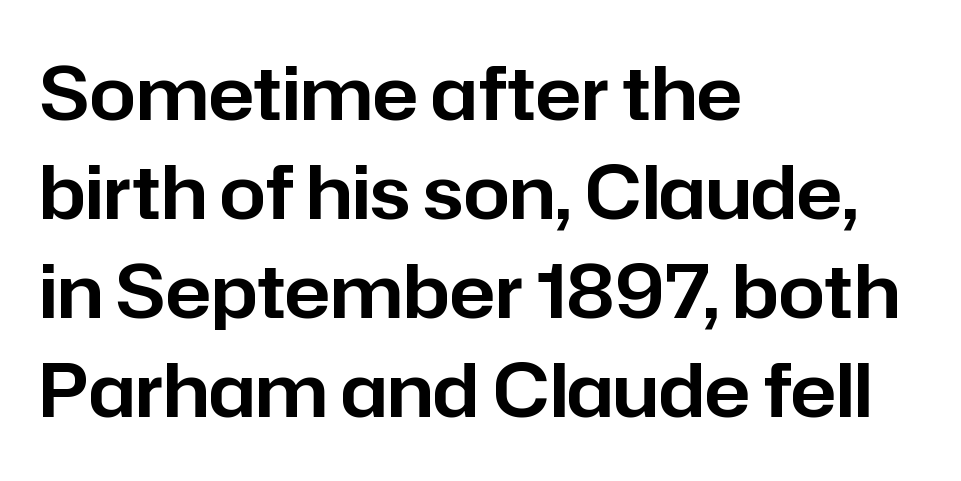
Q: Is the text italic (slanted)? A: No, it is upright.
Q: Is the typeface a serif or a sans-serif typeface? A: Sans-serif.
Q: Is the text underlined? A: No.
Q: How is the paragraph aligned? A: Left-aligned.
Q: Is the spacing between letters normal or unusually wide? A: Normal.
Q: Is the spacing between lines tight, normal or loose? A: Normal.
Q: Width (condensed, normal, or wide)? A: Normal.
Q: Stroke contrast? A: Low.
Q: x-height? A: Medium.
Q: Monospaced? A: No.
